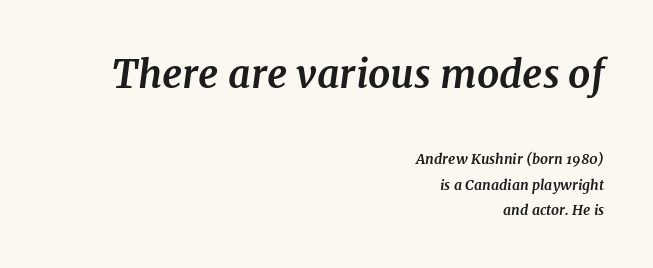
{"serif": "yes", "italic": "yes", "lean": "right", "slant_degrees": 7, "bold": "yes", "weight": "bold", "width": "normal", "stroke_contrast": "medium", "x_height": "medium", "monospaced": "no", "underline": "no", "align": "right", "line_spacing_ratio": 1.8, "letter_spacing": "normal", "letter_spacing_em": 0.0, "larger_block": "first", "size_ratio": 2.79, "glyph_px": 39}
